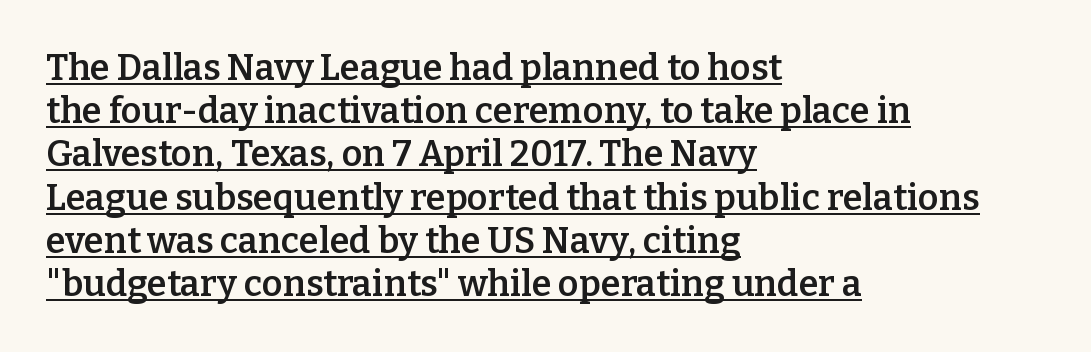
Does the copy run flush right? No — it runs flush left. Posture: upright roman. The characters look somewhat weighty, a semibold short of true bold. The glyphs are accompanied by a horizontal stroke just below them.
